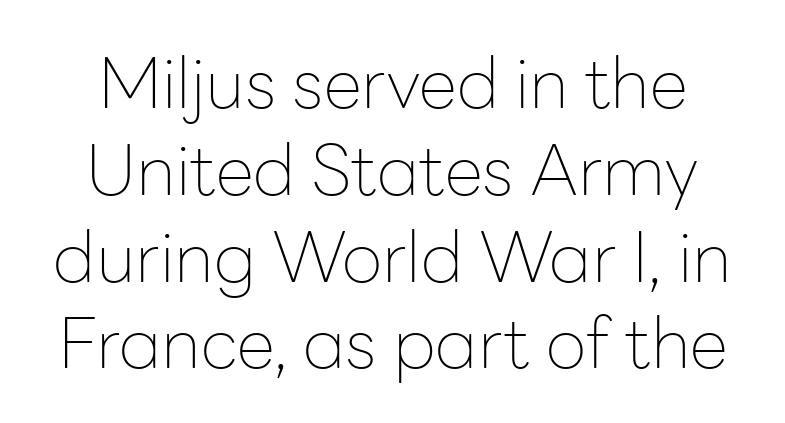
Q: Is the text bold? A: No.
Q: Is the text italic (slanted)? A: No, it is upright.
Q: Is the typeface a serif or a sans-serif typeface? A: Sans-serif.
Q: Is the text underlined? A: No.
Q: Is the spacing between letters normal or unusually wide? A: Normal.
Q: Width (condensed, normal, or wide)? A: Normal.
Q: Stroke contrast? A: Low.
Q: x-height? A: Medium.
Q: Monospaced? A: No.
